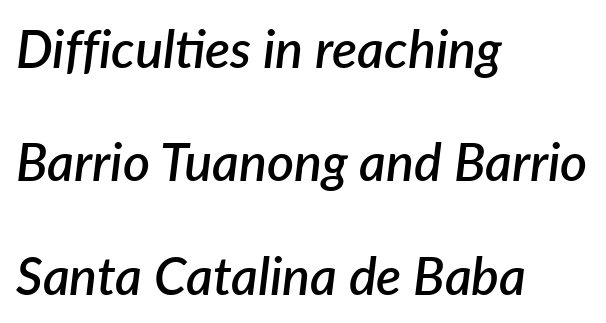
The passage shown is typed in a proportional face where columns would drift. Line spacing here is loose. The face used here has a pronounced slope to its letters. Decoration check: the copy has no underline. Look at the stroke-to-counter ratio: somewhat heavy, a semibold. These lines are set flush left with a ragged right edge.
